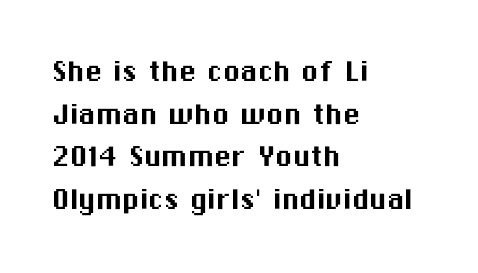
{"serif": "no", "italic": "no", "width": "normal", "stroke_contrast": "medium", "x_height": "medium", "monospaced": "no", "underline": "no", "align": "left", "line_spacing_ratio": 1.22, "letter_spacing": "normal", "letter_spacing_em": 0.0, "glyph_px": 35}
